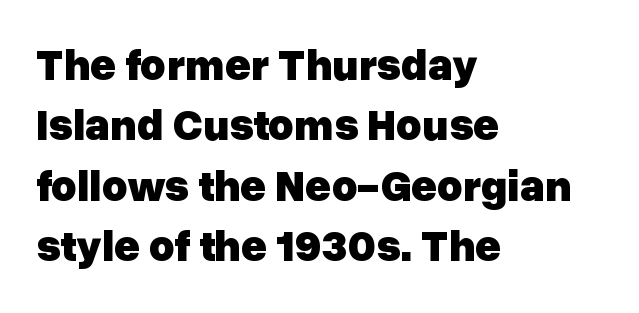
You can tell it's not italic because the verticals are truly vertical. The passage shown stacks its lines at a standard gap. Is this a fixed-width face? No — the glyphs have proportional, varying widths. Weight: bold.
